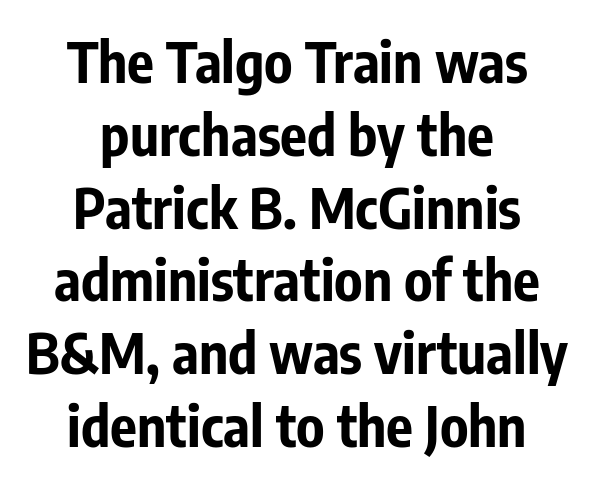
Q: Is the text bold? A: Yes.
Q: Is the text italic (slanted)? A: No, it is upright.
Q: Is the typeface a serif or a sans-serif typeface? A: Sans-serif.
Q: Is the text underlined? A: No.
Q: How is the paragraph aligned? A: Centered.
Q: Is the spacing between letters normal or unusually wide? A: Normal.
Q: Is the spacing between lines tight, normal or loose? A: Normal.
Q: Width (condensed, normal, or wide)? A: Condensed.
Q: Stroke contrast? A: Low.
Q: x-height? A: Medium.
Q: Monospaced? A: No.
